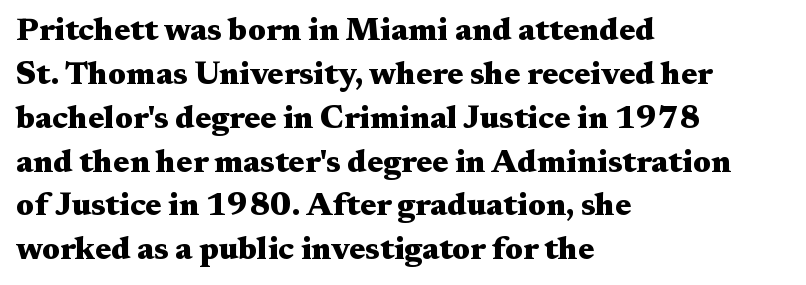
{"serif": "yes", "italic": "no", "bold": "yes", "weight": "heavy", "width": "wide", "stroke_contrast": "medium", "x_height": "medium", "monospaced": "no", "underline": "no", "align": "left", "line_spacing": "normal", "line_spacing_ratio": 1.37, "letter_spacing": "normal", "letter_spacing_em": 0.0, "glyph_px": 32}
